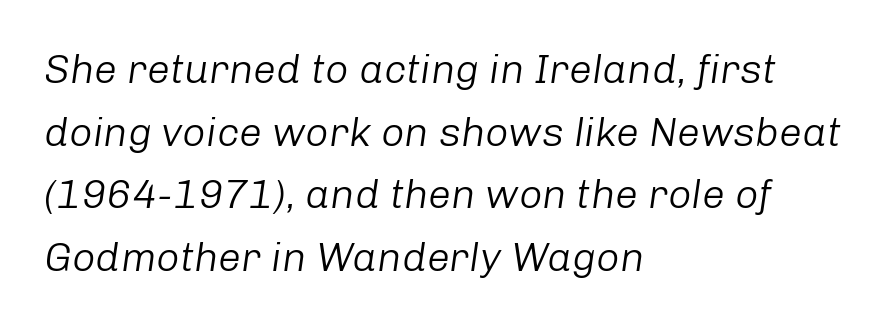
The image shows 41 px light type, italic (leaning right); set left-aligned, normal line spacing (1.53x), normal letter spacing, not underlined; low stroke contrast and a medium x-height.
